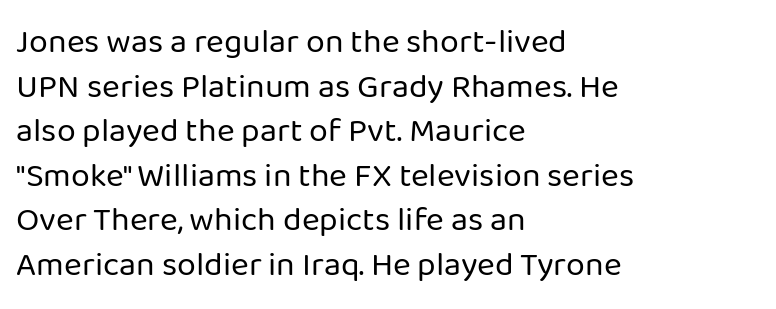
{"serif": "no", "italic": "no", "bold": "no", "weight": "regular", "width": "normal", "stroke_contrast": "low", "x_height": "medium", "monospaced": "no", "underline": "no", "align": "left", "line_spacing": "normal", "line_spacing_ratio": 1.31, "letter_spacing": "normal", "letter_spacing_em": 0.0, "glyph_px": 34}
